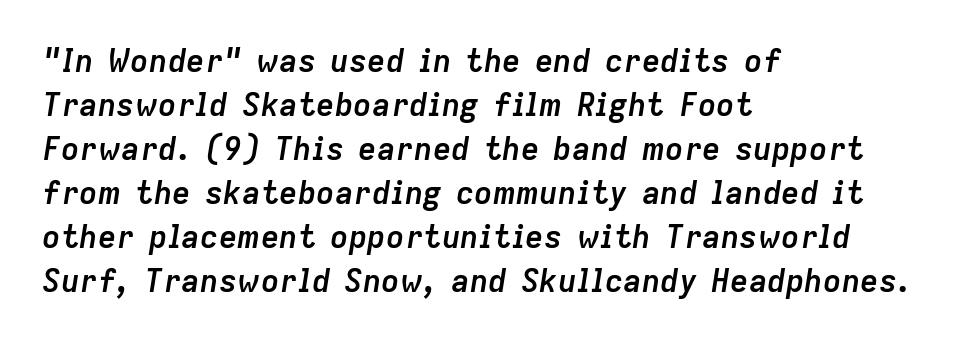
Q: Is the text bold? A: Yes.
Q: Is the text italic (slanted)? A: Yes, it leans right by about 9 degrees.
Q: Is the text underlined? A: No.
Q: How is the paragraph aligned? A: Left-aligned.
Q: Is the spacing between letters normal or unusually wide? A: Normal.
Q: Is the spacing between lines tight, normal or loose? A: Normal.
Q: Width (condensed, normal, or wide)? A: Normal.
Q: Stroke contrast? A: Low.
Q: x-height? A: Medium.
Q: Monospaced? A: No.
